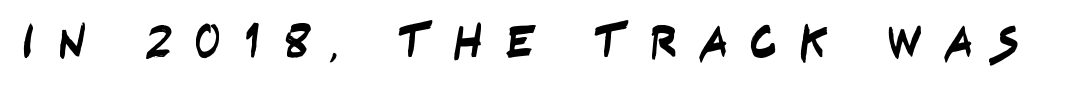
The letters advance in unequal steps, a hallmark of proportional type. Underlining? Definitely not there. The type is letterspaced generously, with wide tracking. A sans-serif font was chosen for this passage.
